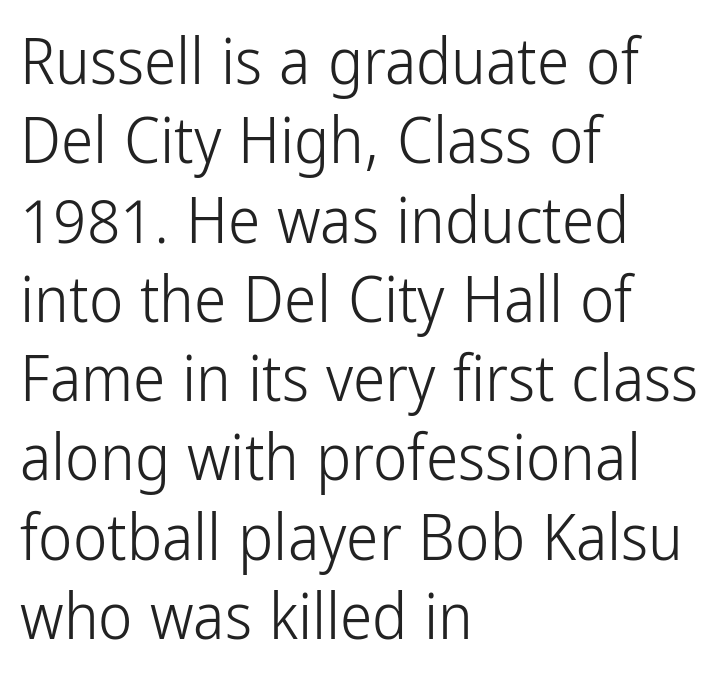
The image shows 65 px light, condensed sans-serif type, upright; set left-aligned, line spacing 1.22x, normal letter spacing, not underlined; low stroke contrast and a medium x-height.
